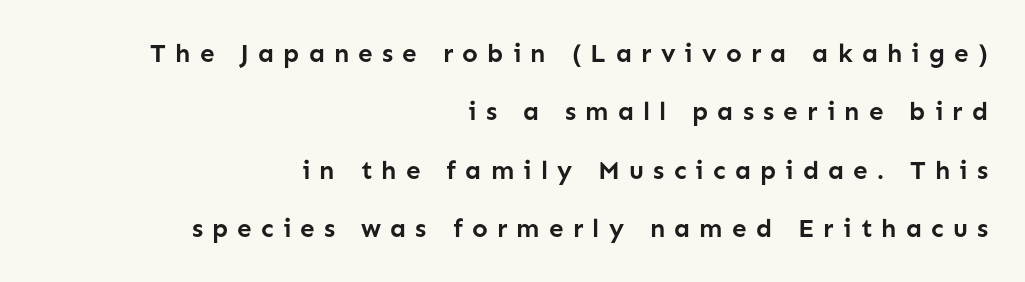
The image shows 26 px bold type, upright; set right-aligned, loose line spacing (2.25x), unusually wide letter spacing (+0.35 em), not underlined.
